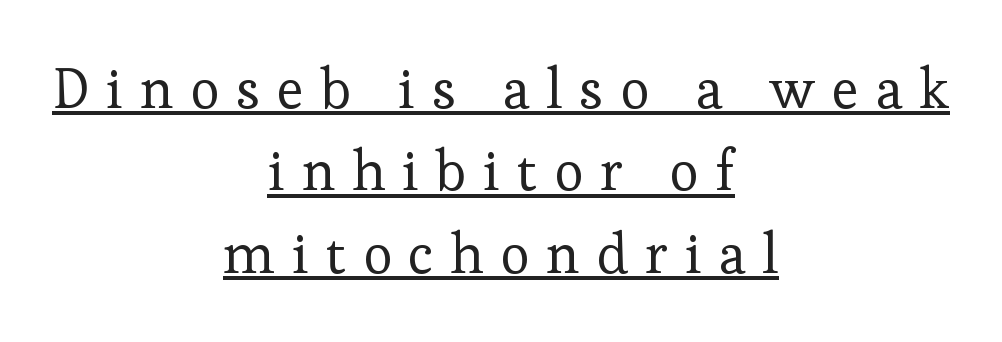
The image shows 56 px regular-weight serif type, upright; set centered, normal line spacing (1.47x), unusually wide letter spacing (+0.3 em), underlined; low stroke contrast and a medium x-height.
